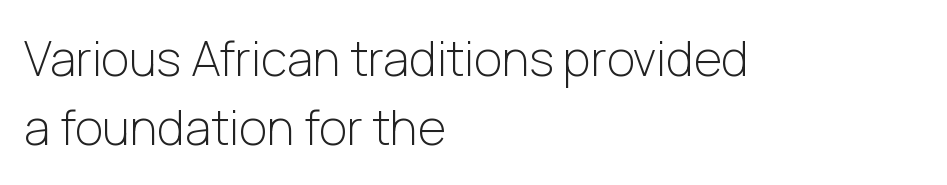
{"serif": "no", "italic": "no", "bold": "no", "weight": "light", "width": "normal", "stroke_contrast": "low", "x_height": "medium", "monospaced": "no", "underline": "no", "align": "left", "line_spacing": "normal", "line_spacing_ratio": 1.44, "letter_spacing": "normal", "letter_spacing_em": 0.0, "glyph_px": 48}
